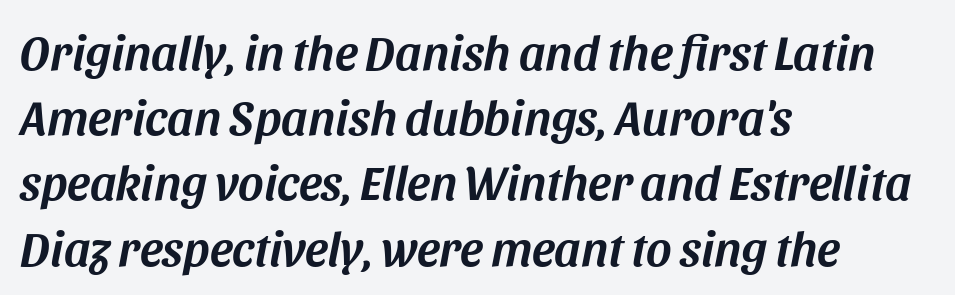
Q: Is the text italic (slanted)? A: Yes, it leans right by about 11 degrees.
Q: Is the text underlined? A: No.
Q: How is the paragraph aligned? A: Left-aligned.
Q: Is the spacing between letters normal or unusually wide? A: Normal.
Q: Is the spacing between lines tight, normal or loose? A: Normal.
Q: Width (condensed, normal, or wide)? A: Normal.
Q: Stroke contrast? A: Medium.
Q: x-height? A: Large.
Q: Monospaced? A: No.
